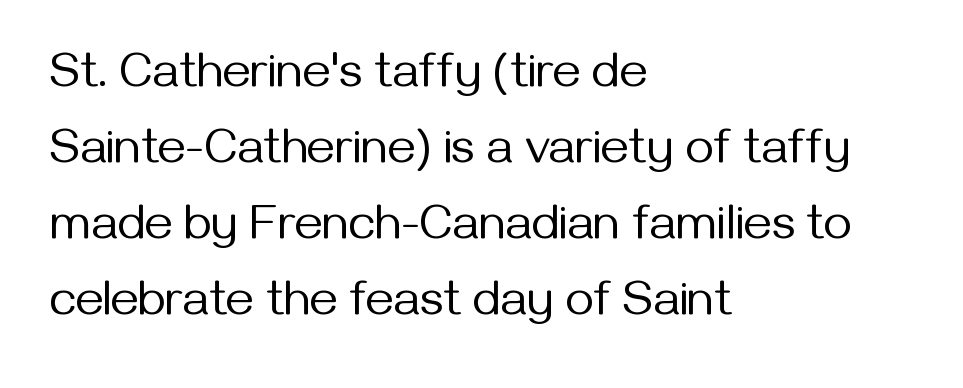
{"serif": "no", "italic": "no", "bold": "no", "weight": "regular", "width": "normal", "stroke_contrast": "medium", "x_height": "medium", "monospaced": "no", "underline": "no", "align": "left", "line_spacing": "normal", "line_spacing_ratio": 1.55, "letter_spacing": "normal", "letter_spacing_em": 0.0, "glyph_px": 49}
